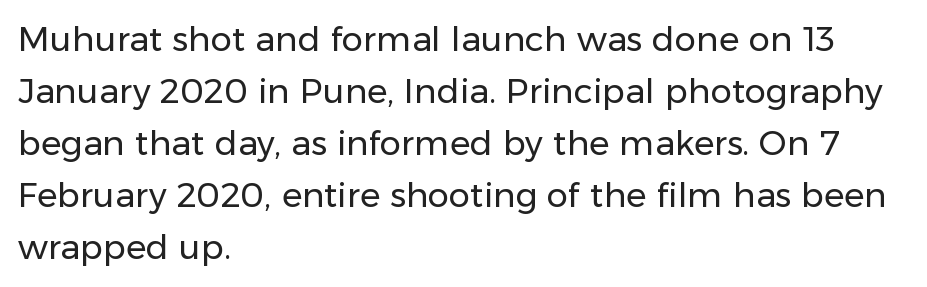
Q: Is the text bold? A: No.
Q: Is the text italic (slanted)? A: No, it is upright.
Q: Is the typeface a serif or a sans-serif typeface? A: Sans-serif.
Q: Is the text underlined? A: No.
Q: How is the paragraph aligned? A: Left-aligned.
Q: Is the spacing between letters normal or unusually wide? A: Normal.
Q: Is the spacing between lines tight, normal or loose? A: Normal.
Q: Width (condensed, normal, or wide)? A: Normal.
Q: Stroke contrast? A: Low.
Q: x-height? A: Medium.
Q: Monospaced? A: No.
